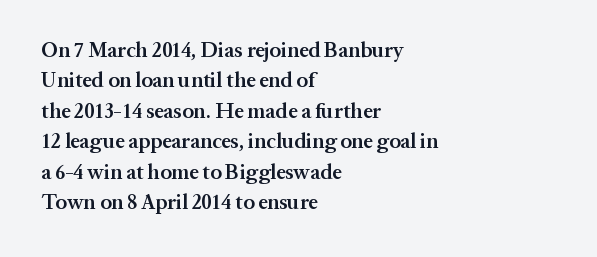
The image shows 21 px text type, upright; set left-aligned, normal line spacing (1.45x), normal letter spacing, not underlined.
